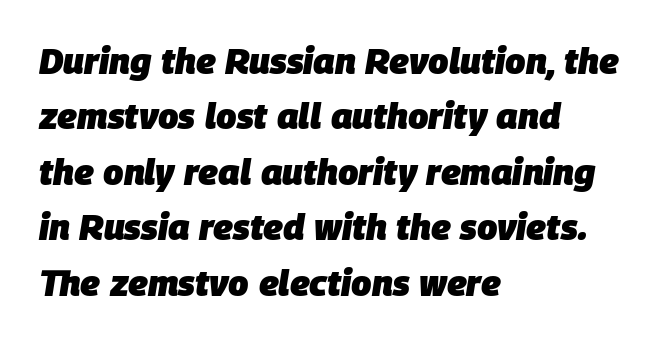
{"italic": "yes", "lean": "right", "slant_degrees": 9, "bold": "yes", "weight": "heavy", "width": "normal", "stroke_contrast": "low", "x_height": "large", "monospaced": "no", "underline": "no", "align": "left", "line_spacing": "normal", "line_spacing_ratio": 1.54, "letter_spacing": "normal", "letter_spacing_em": 0.0, "glyph_px": 36}
